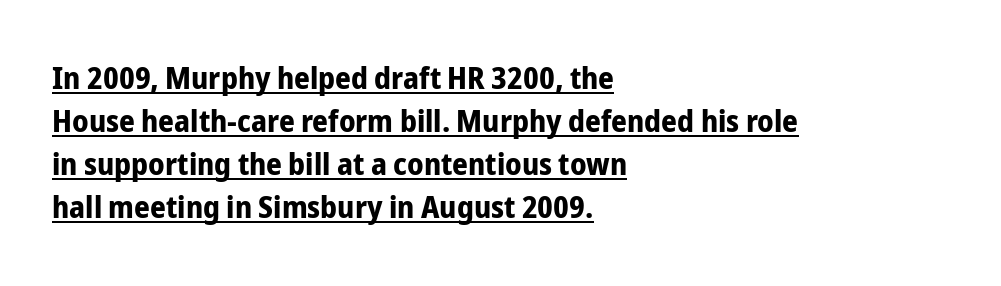
A typesetter would call this leading conventional body-copy spacing. Notice how thick the strokes are: this is what a full bold looks like. Each word holds together tightly as a unit, with standard inter-letter gaps. A typographer would call this underscored text.
